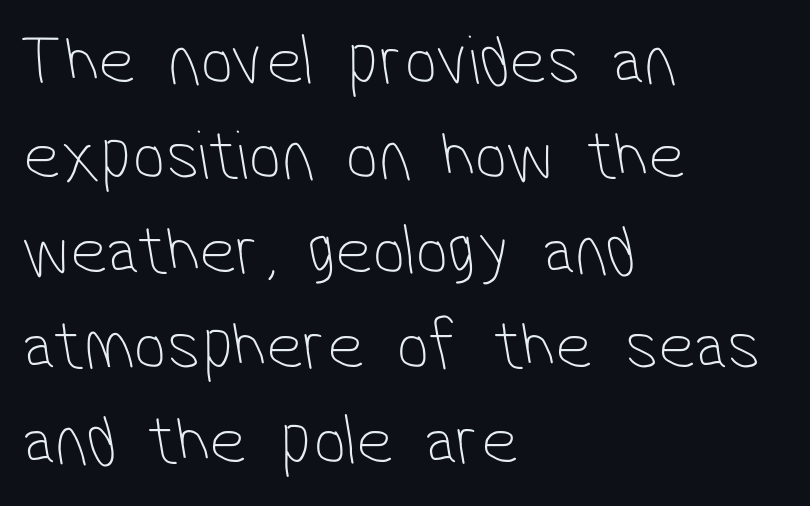
{"serif": "no", "bold": "no", "weight": "thin", "width": "condensed", "stroke_contrast": "low", "x_height": "medium", "monospaced": "no", "underline": "no", "align": "left", "line_spacing": "normal", "line_spacing_ratio": 1.32, "letter_spacing": "normal", "letter_spacing_em": 0.0, "glyph_px": 72}
